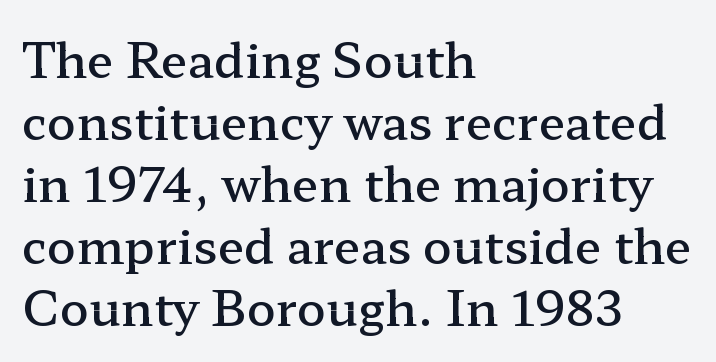
The characters display serif detailing at their extremities. Rendered with straight, roman letterforms. The face used here is rendered with its standard letterfit. Line spacing here is normal.
